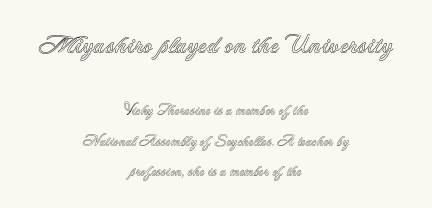
The image shows 25 px text type; set centered, loose line spacing (2.17x), normal letter spacing, not underlined; the first (top) block is 1.79x larger.
